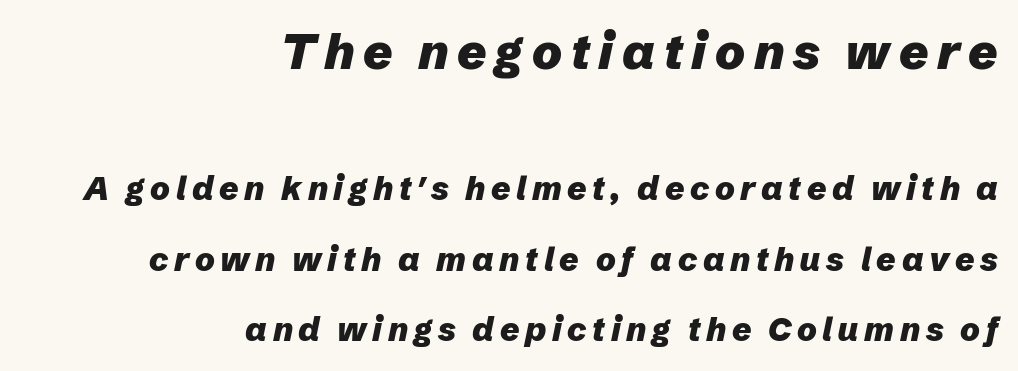
{"italic": "yes", "lean": "right", "slant_degrees": 12, "bold": "yes", "weight": "heavy", "width": "normal", "stroke_contrast": "low", "x_height": "medium", "monospaced": "no", "underline": "no", "align": "right", "line_spacing": "loose", "line_spacing_ratio": 2.14, "larger_block": "first", "size_ratio": 1.52, "glyph_px": 50}
